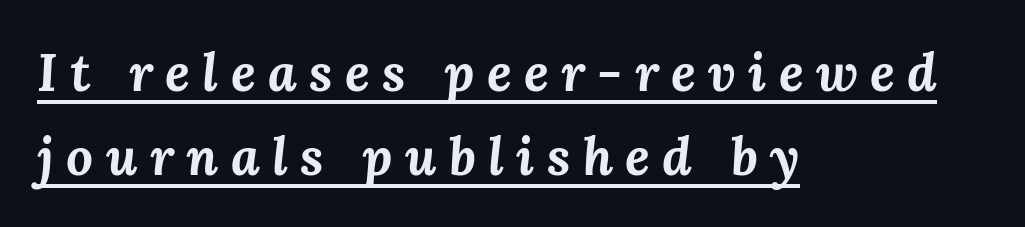
The image shows 53 px bold type, italic (leaning right); set left-aligned, normal line spacing (1.58x), unusually wide letter spacing (+0.23 em), underlined; medium stroke contrast and a medium x-height.
